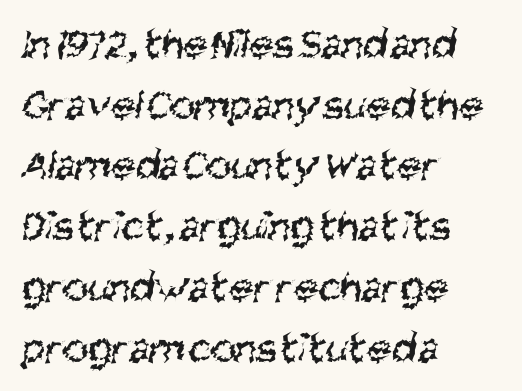
The image shows 44 px regular-weight, condensed sans-serif type; set left-aligned, normal line spacing (1.38x), normal letter spacing, not underlined; medium stroke contrast and a large x-height.
